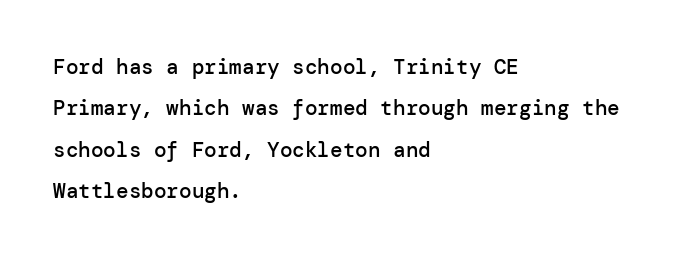
The image shows 21 px text type, upright; set left-aligned, loose line spacing (1.97x), normal letter spacing, not underlined.
